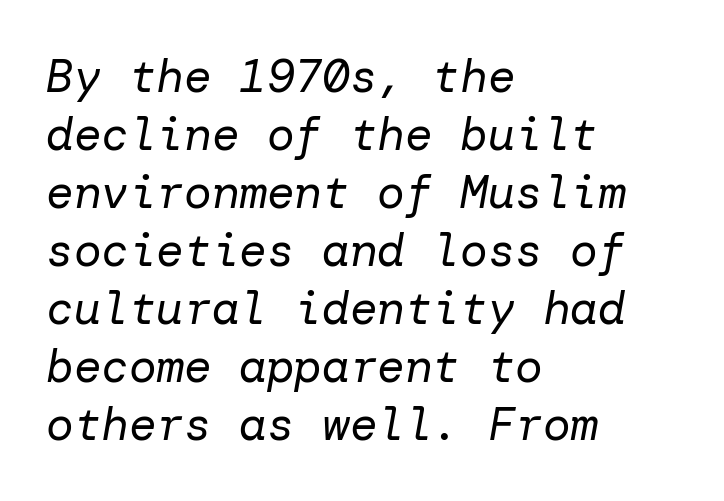
Q: Is the text bold? A: No.
Q: Is the text italic (slanted)? A: Yes, it leans right by about 10 degrees.
Q: Is the text underlined? A: No.
Q: How is the paragraph aligned? A: Left-aligned.
Q: Is the spacing between letters normal or unusually wide? A: Normal.
Q: Is the spacing between lines tight, normal or loose? A: Normal.
Q: Width (condensed, normal, or wide)? A: Normal.
Q: Stroke contrast? A: Low.
Q: x-height? A: Medium.
